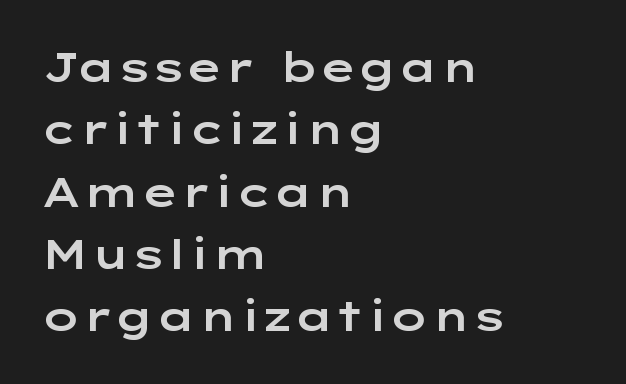
Any mark beneath the type? The region is blank. In CSS terms this would be text-align: left. How are the letters spaced? Ordinarily, with no added tracking. Look at the bottom of the vertical strokes: they stop flat, with no serifs. The type sits square on the baseline with zero lean.
